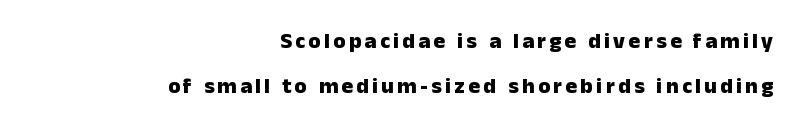
The image shows 22 px bold type, upright; set right-aligned, loose line spacing (2.04x), not underlined.
